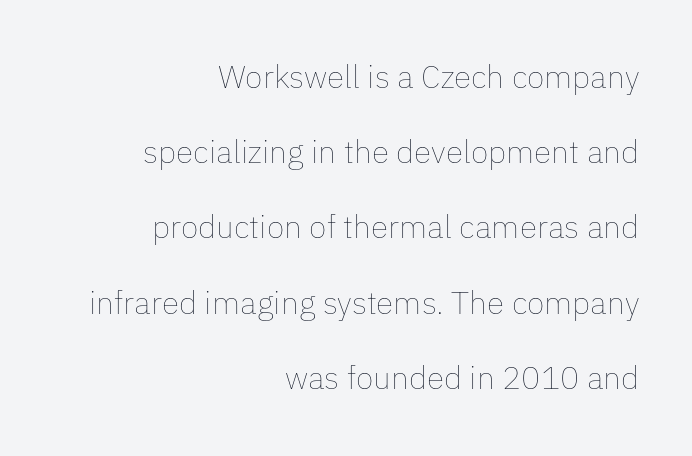
The image shows 32 px thin type, upright; set right-aligned, loose line spacing (2.35x), normal letter spacing, not underlined; low stroke contrast and a medium x-height.
